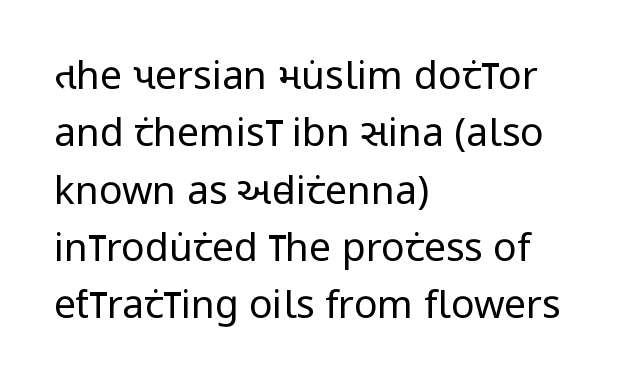
The space directly below the letters is spotless. The text block is weighted toward the left margin, trailing off unevenly rightward. Do the characters align in a grid? No, the font is proportional. The designer went with a sans here, leaving each stem footless. The strokes are not fattened; the text isn't bold. Ordinary non-slanted type is in use.
